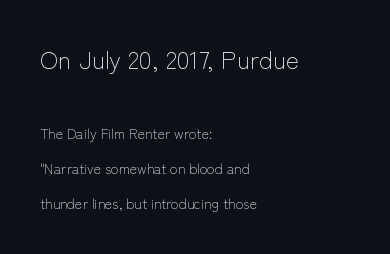
The image shows 25 px text type, upright; set left-aligned, loose line spacing (2.49x), normal letter spacing, not underlined; the first (top) block is 1.79x larger.
